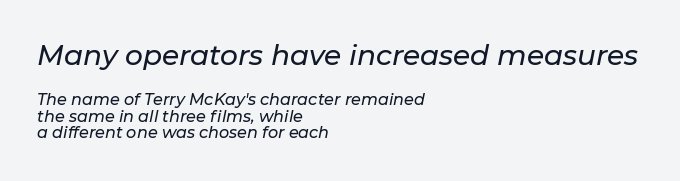
The image shows 28 px text type, italic (leaning right); set left-aligned, tight line spacing (1.05x), normal letter spacing, not underlined; the first (top) block is 1.75x larger; low stroke contrast and a medium x-height.
